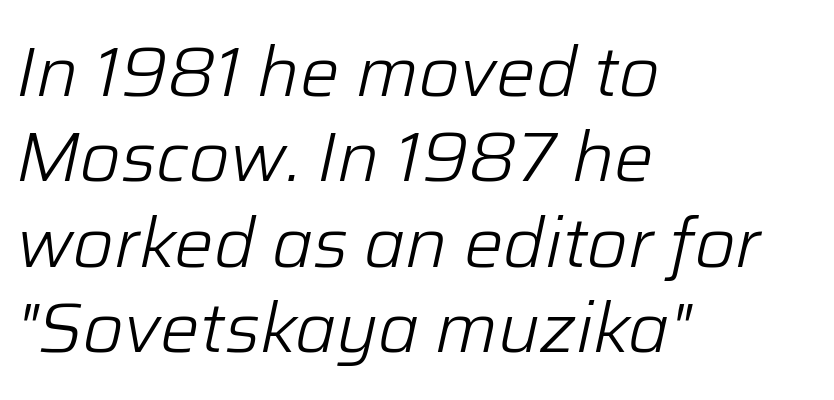
Rule under the text: the space is simply empty. The passage shown leans; its letterforms are oblique. Vertical stems look standard width or narrower in stroke. Character widths vary here, with narrow letters taking less room than wide ones. The paragraph has a hard left edge and a soft right edge. The type is set solid horizontally, with unmodified tracking.
